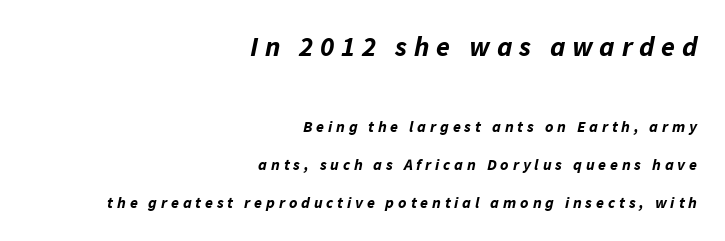
Honestly, there is no underline to notice here at all. If you drew a line through each stem, it would be angled. Here the first block reads like a headline and the second like body copy. The leading is generous, giving the passage an open texture. Display-style spreading of the glyphs; the letterfit is very open.
